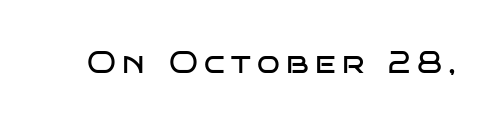
Varying glyph widths throughout — classic text-font behaviour. Someone cranked the tracking dial way up on this one. This rendering features lettering with no underline. Stems here are at most as thick as an everyday book face. The font's upright variant was chosen for this text.
